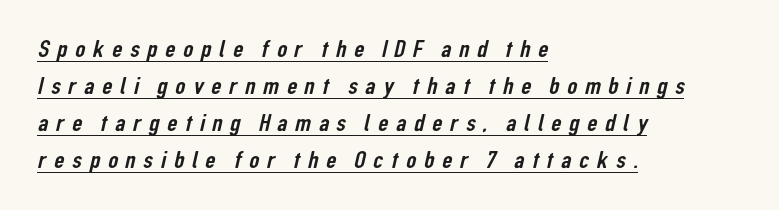
Every word sits above its own underline. The vertical gap from one line to the next is medium. Students, note that the glyphs here are deliberately spaced far apart. In CSS terms this would be text-align: left.
